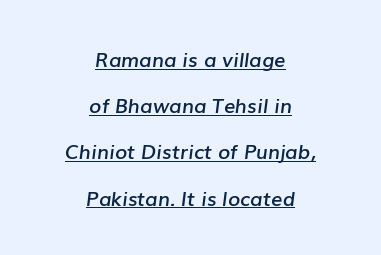
The image shows 20 px text type, italic (leaning right); set centered, loose line spacing (2.31x), normal letter spacing, underlined.
